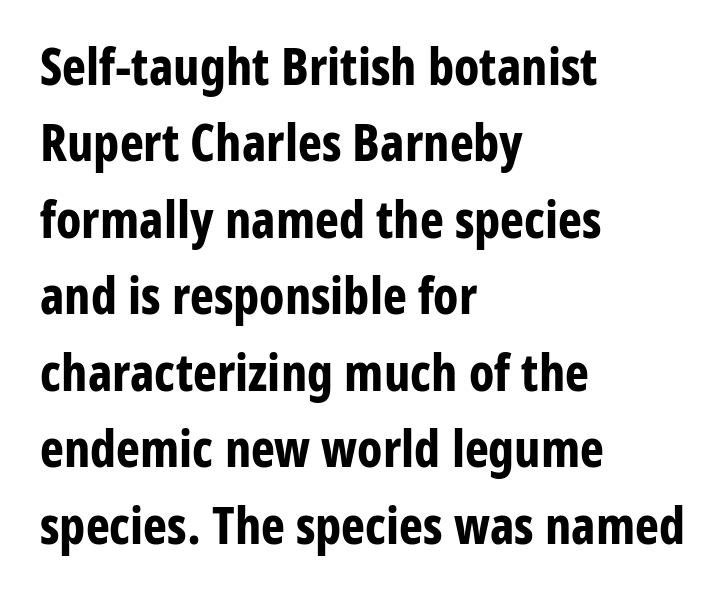
Does the type have serifs? No, each stem ends abruptly. Looks like regular typesetting: each glyph gets only the width it needs. The lines are quadded left. The sample has been set heavy, in full bold. Nobody touched the tracking dial on this one. Unlike italic type, these characters show no tilt at all.
